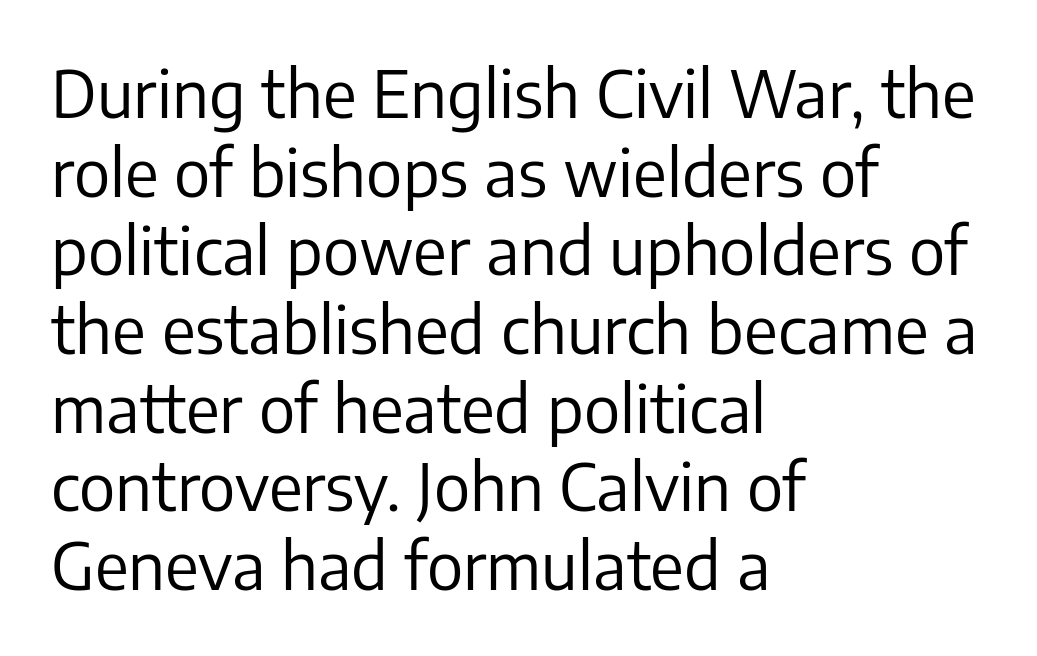
Q: Is the text bold? A: No.
Q: Is the text italic (slanted)? A: No, it is upright.
Q: Is the typeface a serif or a sans-serif typeface? A: Sans-serif.
Q: Is the text underlined? A: No.
Q: How is the paragraph aligned? A: Left-aligned.
Q: Is the spacing between letters normal or unusually wide? A: Normal.
Q: Width (condensed, normal, or wide)? A: Normal.
Q: Stroke contrast? A: Low.
Q: x-height? A: Medium.
Q: Monospaced? A: No.
